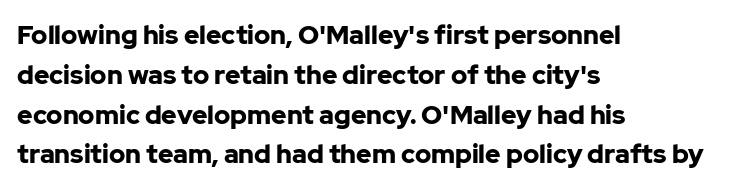
Plenty of ink on the page — the face is bold. Vertical spacing — default. Descenders hang freely into open space. All the whitespace from short lines collects on the right. This rendering leaves character spacing at its baseline value. Do the letters lean? They stand straight.
